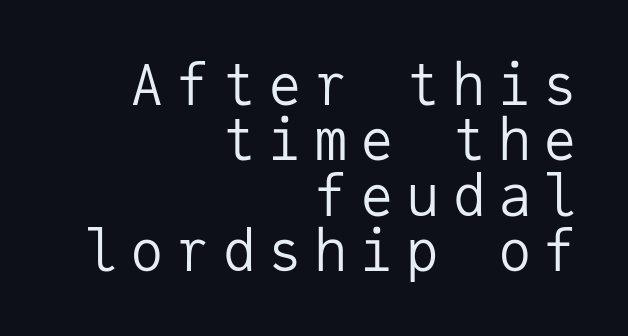
The image shows 56 px regular-weight sans-serif type, upright, monospaced; set right-aligned, tight line spacing (0.99x), unusually wide letter spacing (+0.22 em), not underlined; low stroke contrast and a medium x-height.
